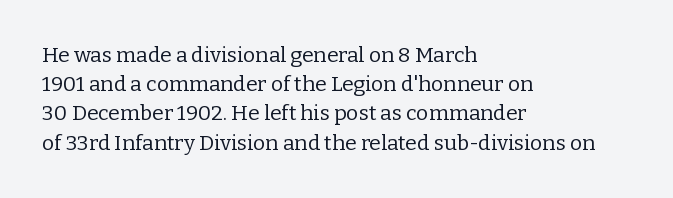
{"italic": "no", "bold": "no", "underline": "no", "align": "left", "line_spacing": "normal", "line_spacing_ratio": 1.39, "letter_spacing": "normal", "letter_spacing_em": 0.0, "glyph_px": 21}
